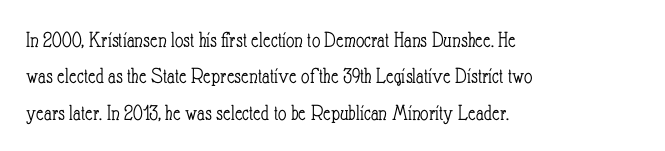
Compared with typical paragraphs, the rows here are spaced about the same. The letterforms sit at book weight or below. Ascenders rise straight up at ninety degrees. The lines are quadded left. Check the space under the baseline: it is left empty. Tracking value appears to be zero — textbook default spacing.
